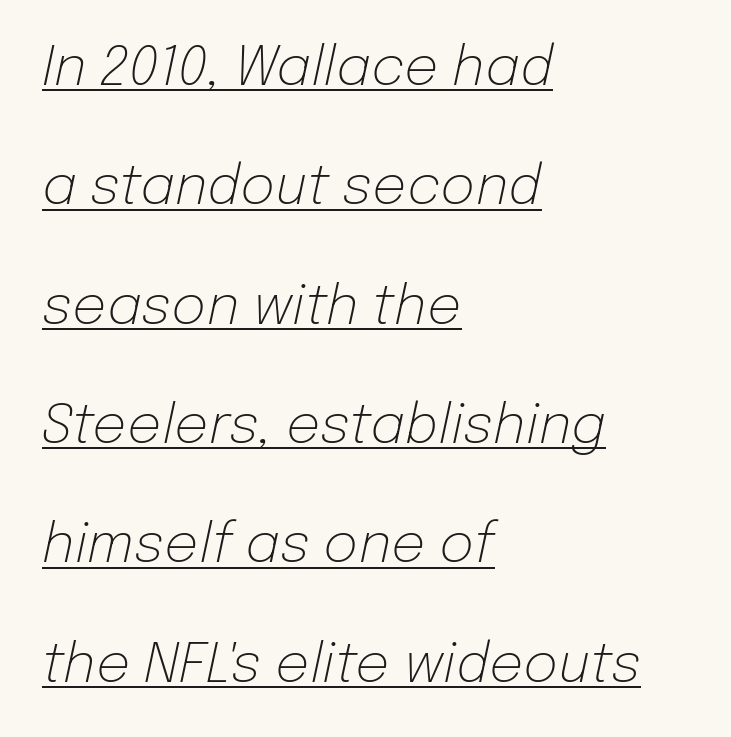
The image shows 54 px light type, italic (leaning right); set left-aligned, loose line spacing (2.21x), normal letter spacing, underlined; low stroke contrast and a medium x-height.
